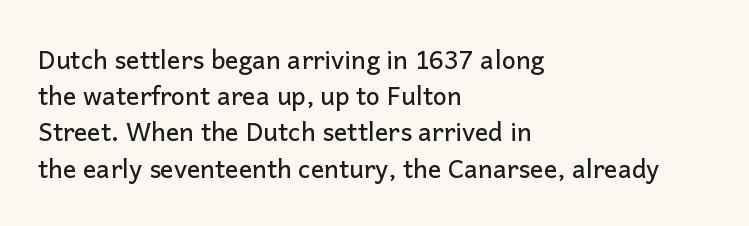
{"italic": "no", "underline": "no", "align": "left", "line_spacing": "normal", "line_spacing_ratio": 1.45, "letter_spacing": "normal", "letter_spacing_em": 0.0, "glyph_px": 25}
